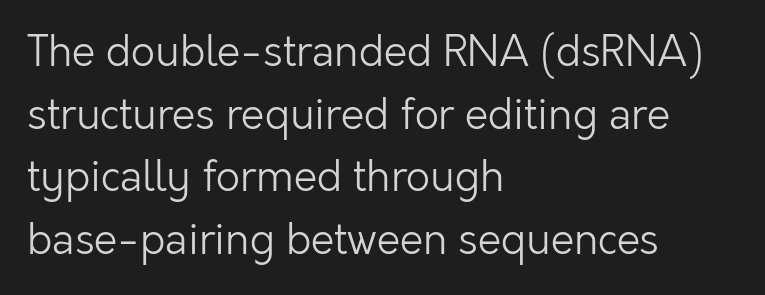
{"serif": "no", "italic": "no", "bold": "no", "weight": "light", "width": "normal", "stroke_contrast": "low", "x_height": "medium", "monospaced": "no", "underline": "no", "align": "left", "line_spacing": "normal", "line_spacing_ratio": 1.49, "letter_spacing": "normal", "letter_spacing_em": 0.0, "glyph_px": 42}
